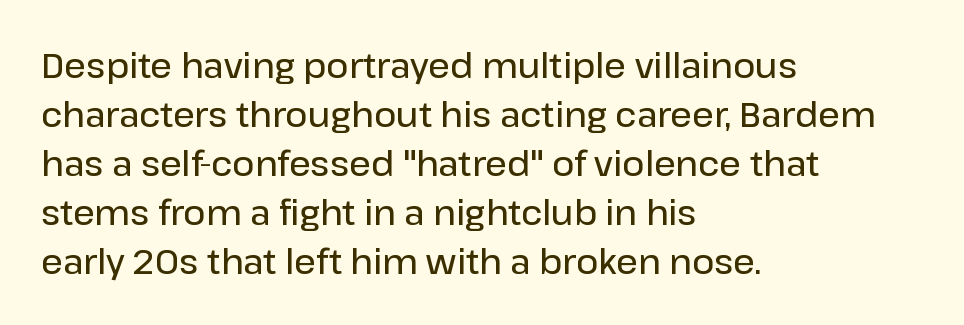
The image shows 34 px semibold sans-serif type, upright; set left-aligned, normal line spacing (1.44x), normal letter spacing, not underlined; low stroke contrast and a medium x-height.
